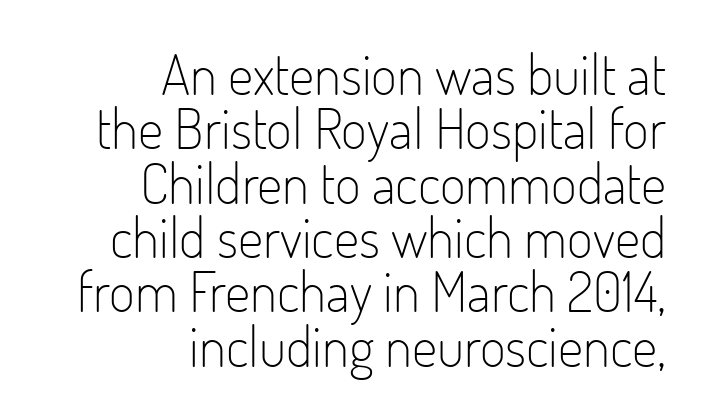
{"serif": "no", "italic": "no", "bold": "no", "weight": "light", "width": "condensed", "stroke_contrast": "low", "x_height": "small", "monospaced": "no", "underline": "no", "align": "right", "line_spacing": "tight", "line_spacing_ratio": 0.97, "letter_spacing": "normal", "letter_spacing_em": 0.0, "glyph_px": 56}
